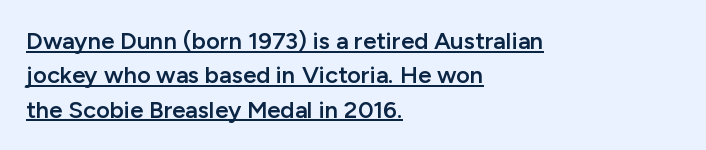
Left-aligned paragraph, ragged on the right. Does extra space separate the letters? No, they use regular spacing. Regular leading. Students, this is semibold: more ink than regular, less than bold. This is underlined copy, the kind a proofreader might mark for attention. Nope, not italic — everything's standing straight.
